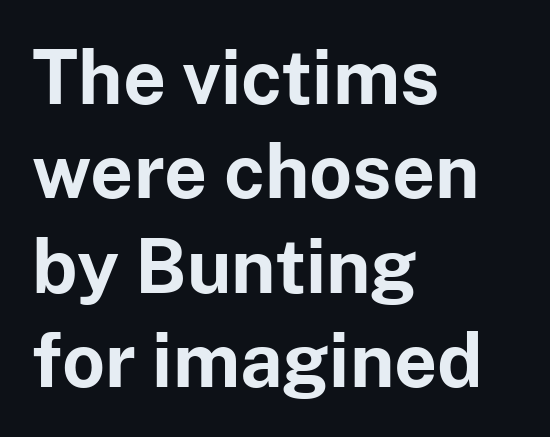
The image shows 75 px bold sans-serif type, upright; set left-aligned, normal line spacing (1.26x), normal letter spacing, not underlined; low stroke contrast and a medium x-height.
